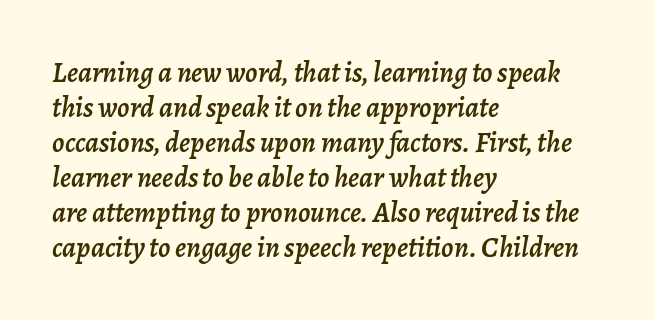
The image shows 29 px text type, italic (leaning right); set left-aligned, line spacing 1.21x, normal letter spacing, not underlined; low stroke contrast and a medium x-height.
